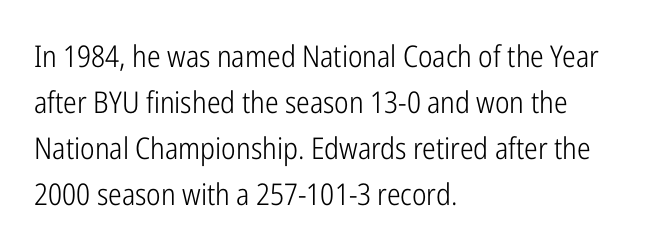
Q: Is the text bold? A: No.
Q: Is the text italic (slanted)? A: No, it is upright.
Q: Is the typeface a serif or a sans-serif typeface? A: Sans-serif.
Q: Is the text underlined? A: No.
Q: How is the paragraph aligned? A: Left-aligned.
Q: Is the spacing between letters normal or unusually wide? A: Normal.
Q: Is the spacing between lines tight, normal or loose? A: Normal.
Q: Width (condensed, normal, or wide)? A: Condensed.
Q: Stroke contrast? A: Low.
Q: x-height? A: Medium.
Q: Monospaced? A: No.
